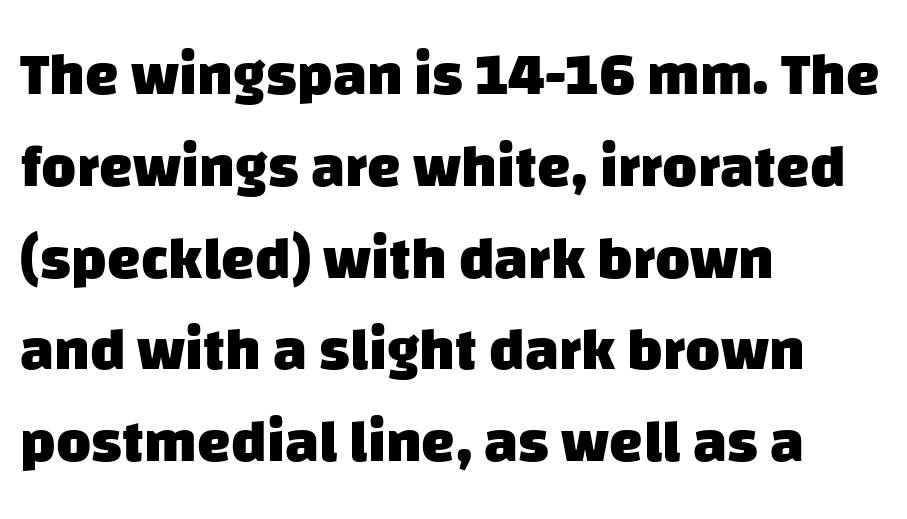
These lines are composed in type without serifs. The lines sit at an ordinary, default distance from one another. Heft: maximum for text — a bold. You could not count columns in this text — the font is proportionally spaced.
